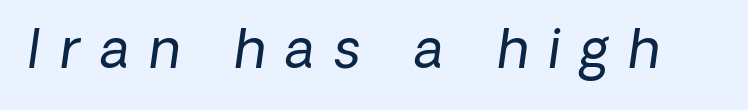
The area under the type is left untouched. These lines have a slow, spaced-out rhythm from letter to letter. The rendering applies a slant to the glyphs. Vertical stems look standard width or narrower in stroke. Here the designer chose a conventional face with non-uniform glyph widths.
